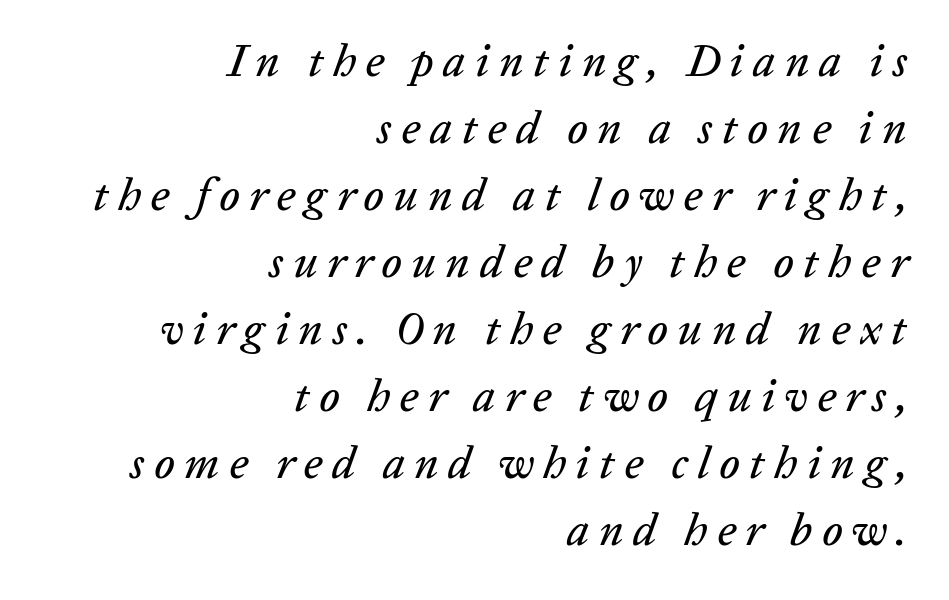
Is there much room between lines? A standard amount, neither cramped nor airy. The face used here is proportionally spaced, like ordinary book or web type. This rendering features lettering with no underline. The rendering inserts visible extra space after every character.
